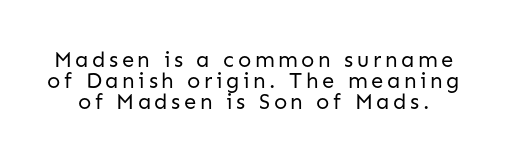
The space between consecutive lines is stingy. On a weight scale, this lands at 450 or below. The glyphs are unaccompanied by any horizontal stroke below them. The axis of the letterforms is exactly vertical.
